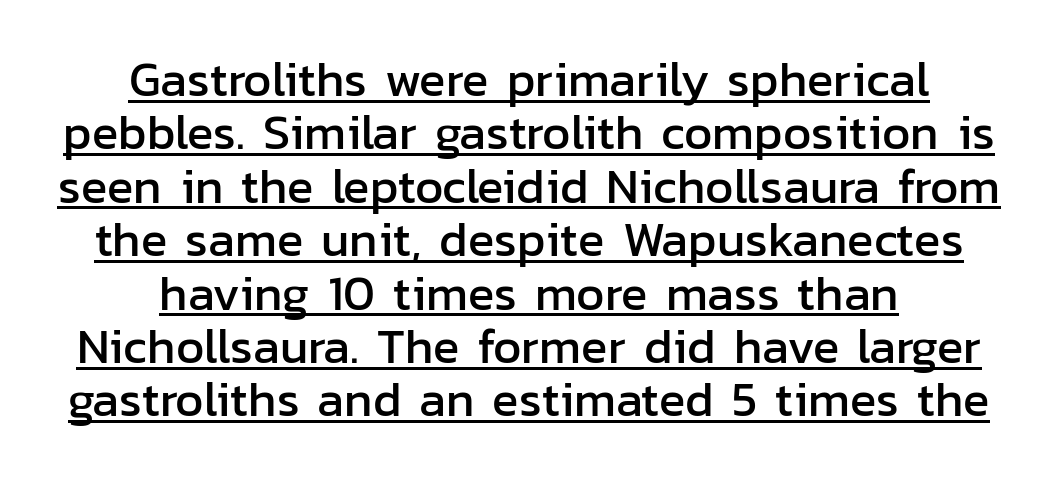
{"serif": "no", "italic": "no", "width": "normal", "stroke_contrast": "low", "x_height": "medium", "monospaced": "no", "underline": "yes", "align": "center", "line_spacing": "tight", "line_spacing_ratio": 1.09, "letter_spacing": "normal", "letter_spacing_em": 0.0, "glyph_px": 49}
